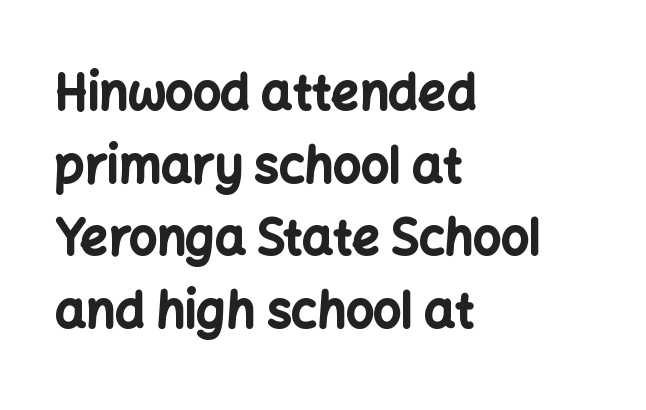
{"serif": "no", "italic": "no", "bold": "yes", "weight": "bold", "width": "normal", "stroke_contrast": "low", "x_height": "medium", "monospaced": "no", "underline": "no", "align": "left", "line_spacing": "normal", "line_spacing_ratio": 1.48, "letter_spacing": "normal", "letter_spacing_em": 0.0, "glyph_px": 49}
